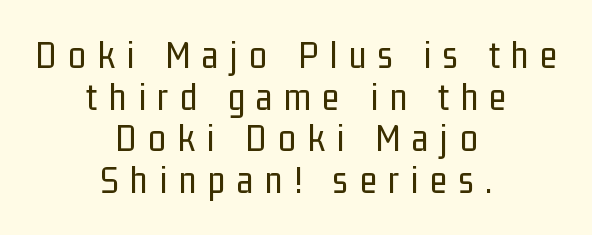
The image shows 39 px regular-weight, condensed sans-serif type, upright; set centered, tight line spacing (1.07x), unusually wide letter spacing (+0.3 em), not underlined; low stroke contrast and a medium x-height.
